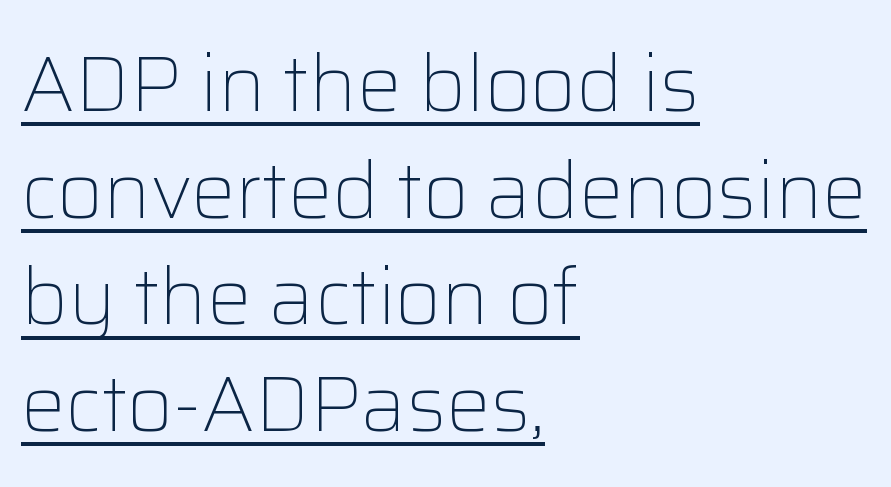
Q: Is the text bold? A: No.
Q: Is the text italic (slanted)? A: No, it is upright.
Q: Is the typeface a serif or a sans-serif typeface? A: Sans-serif.
Q: Is the text underlined? A: Yes.
Q: How is the paragraph aligned? A: Left-aligned.
Q: Is the spacing between letters normal or unusually wide? A: Normal.
Q: Is the spacing between lines tight, normal or loose? A: Normal.
Q: Width (condensed, normal, or wide)? A: Normal.
Q: Stroke contrast? A: Low.
Q: x-height? A: Medium.
Q: Monospaced? A: No.
